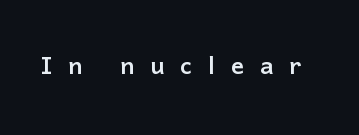
The image shows 32 px sans-serif type, upright; set unusually wide letter spacing (+0.49 em), not underlined; low stroke contrast and a medium x-height.
